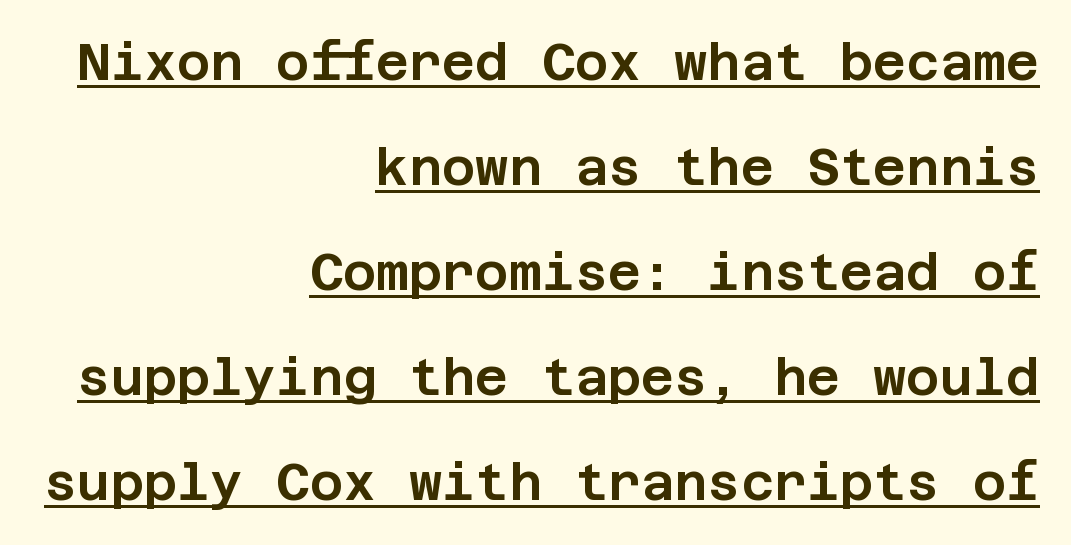
Beneath each row of characters lies a ruled line. The specimen reads as upright at a glance. Compared with typical paragraphs, the rows here are farther apart. Regarding serifs, this sample does without them.
